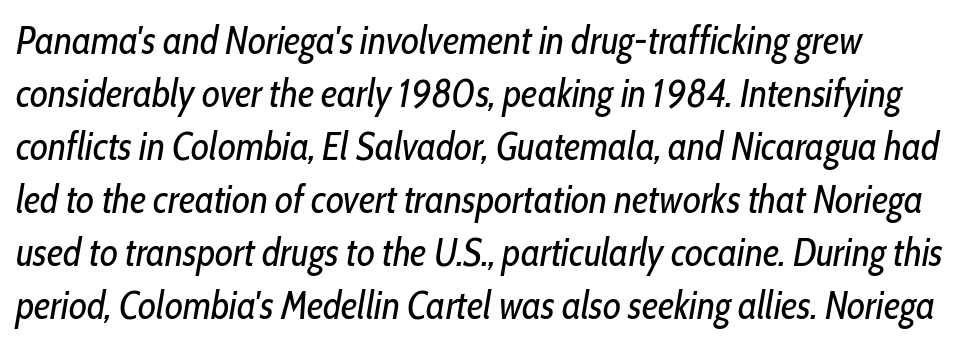
The image shows 39 px regular-weight, condensed type, italic (leaning right); set normal line spacing (1.36x), normal letter spacing, not underlined; low stroke contrast and a medium x-height.
